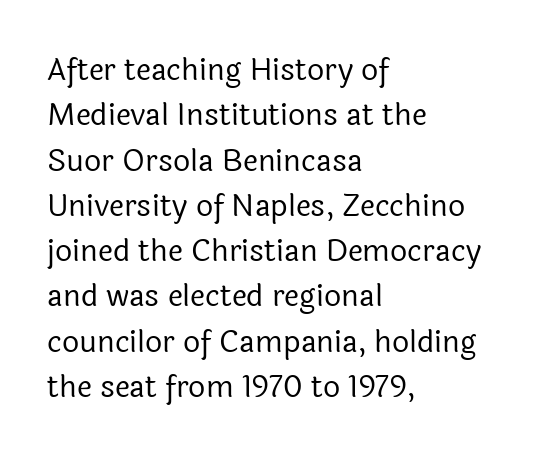
Q: Is the text bold? A: No.
Q: Is the text italic (slanted)? A: No, it is upright.
Q: Is the typeface a serif or a sans-serif typeface? A: Sans-serif.
Q: Is the text underlined? A: No.
Q: How is the paragraph aligned? A: Left-aligned.
Q: Is the spacing between letters normal or unusually wide? A: Normal.
Q: Is the spacing between lines tight, normal or loose? A: Normal.
Q: Width (condensed, normal, or wide)? A: Normal.
Q: x-height? A: Medium.
Q: Monospaced? A: No.
